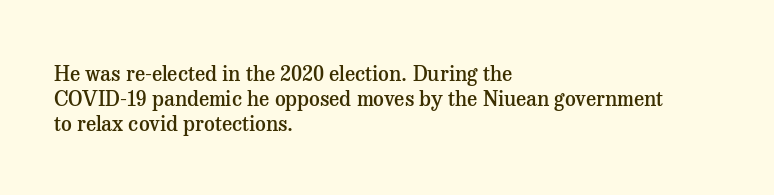
The image shows 21 px text type, upright; set left-aligned, line spacing 1.2x, normal letter spacing, not underlined.
